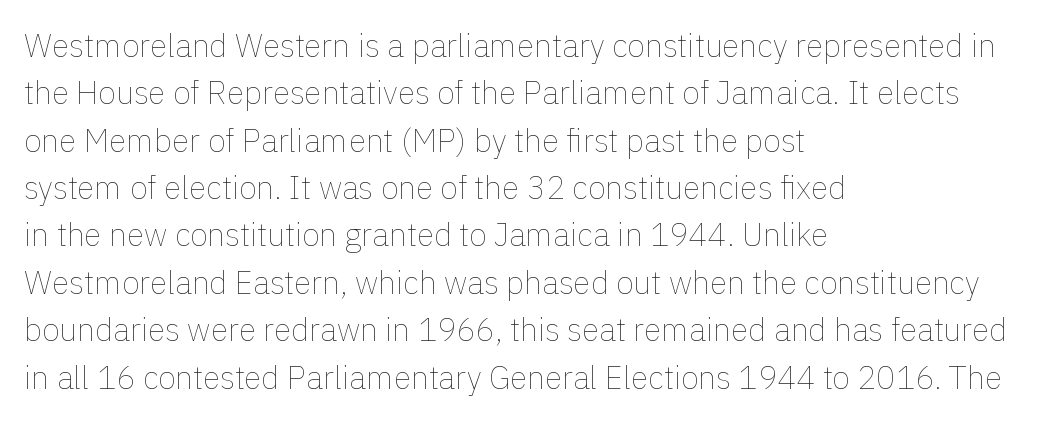
Q: Is the text bold? A: No.
Q: Is the text italic (slanted)? A: No, it is upright.
Q: Is the text underlined? A: No.
Q: How is the paragraph aligned? A: Left-aligned.
Q: Is the spacing between letters normal or unusually wide? A: Normal.
Q: Is the spacing between lines tight, normal or loose? A: Normal.
Q: Width (condensed, normal, or wide)? A: Normal.
Q: x-height? A: Medium.
Q: Monospaced? A: No.
